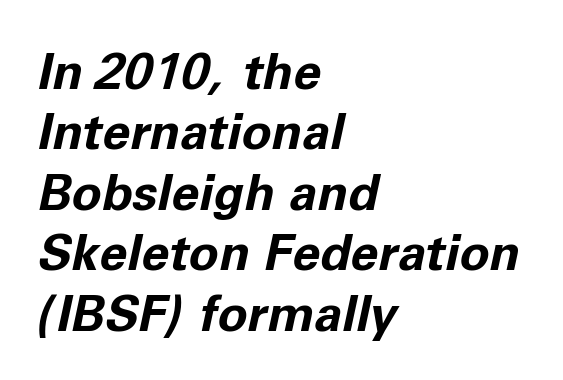
The image shows 50 px bold type, italic (leaning right); set left-aligned, line spacing 1.21x, normal letter spacing, not underlined; low stroke contrast and a medium x-height.
